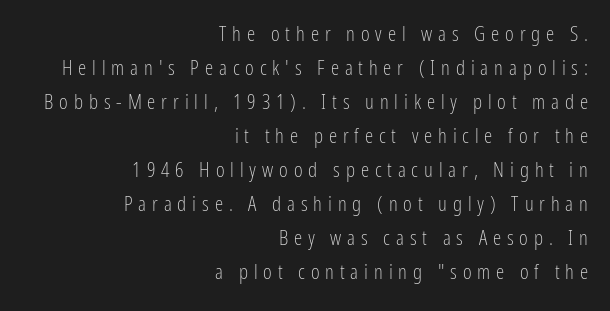
Q: Is the text bold? A: No.
Q: Is the text italic (slanted)? A: No, it is upright.
Q: Is the text underlined? A: No.
Q: How is the paragraph aligned? A: Right-aligned.
Q: Is the spacing between letters normal or unusually wide? A: Unusually wide.
Q: Is the spacing between lines tight, normal or loose? A: Normal.
